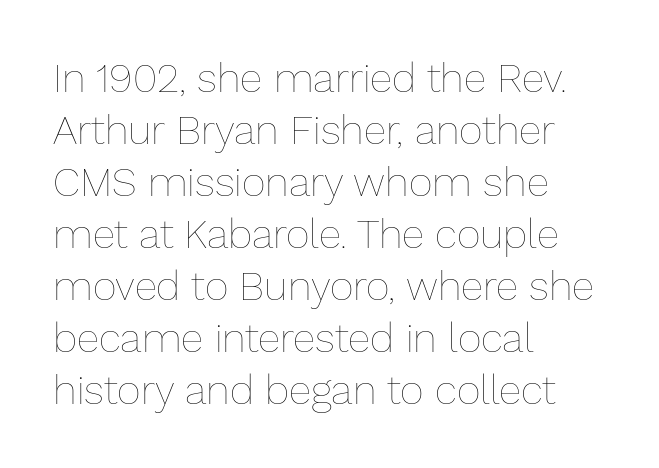
{"italic": "no", "bold": "no", "weight": "thin", "width": "normal", "stroke_contrast": "low", "x_height": "medium", "monospaced": "no", "underline": "no", "align": "left", "line_spacing": "normal", "line_spacing_ratio": 1.27, "letter_spacing": "normal", "letter_spacing_em": 0.0, "glyph_px": 41}
